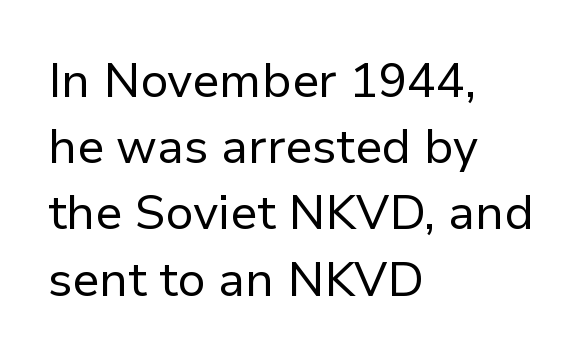
The image shows 48 px regular-weight sans-serif type, upright; set left-aligned, normal line spacing (1.38x), normal letter spacing, not underlined; low stroke contrast and a medium x-height.
